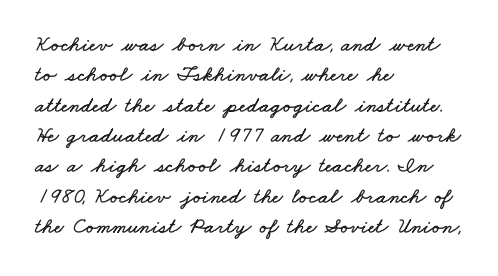
The image shows 22 px text type; set left-aligned, normal line spacing (1.38x), normal letter spacing, not underlined.
